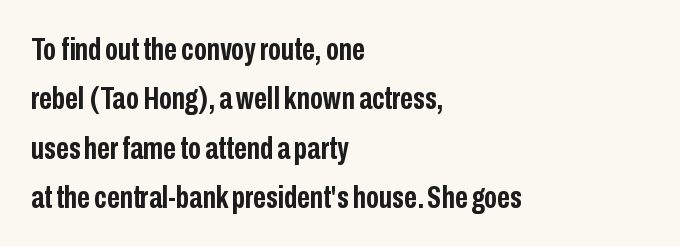
{"serif": "no", "italic": "no", "bold": "yes", "weight": "semibold", "width": "condensed", "stroke_contrast": "low", "x_height": "medium", "monospaced": "no", "underline": "no", "align": "left", "line_spacing": "normal", "line_spacing_ratio": 1.54, "letter_spacing": "normal", "letter_spacing_em": 0.0, "glyph_px": 32}
